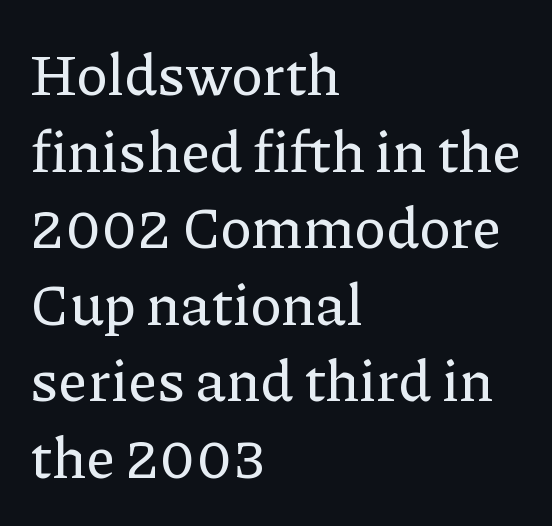
Q: Is the text italic (slanted)? A: No, it is upright.
Q: Is the typeface a serif or a sans-serif typeface? A: Serif.
Q: Is the text underlined? A: No.
Q: How is the paragraph aligned? A: Left-aligned.
Q: Is the spacing between letters normal or unusually wide? A: Normal.
Q: Is the spacing between lines tight, normal or loose? A: Normal.
Q: Width (condensed, normal, or wide)? A: Normal.
Q: Stroke contrast? A: Low.
Q: x-height? A: Medium.
Q: Monospaced? A: No.
